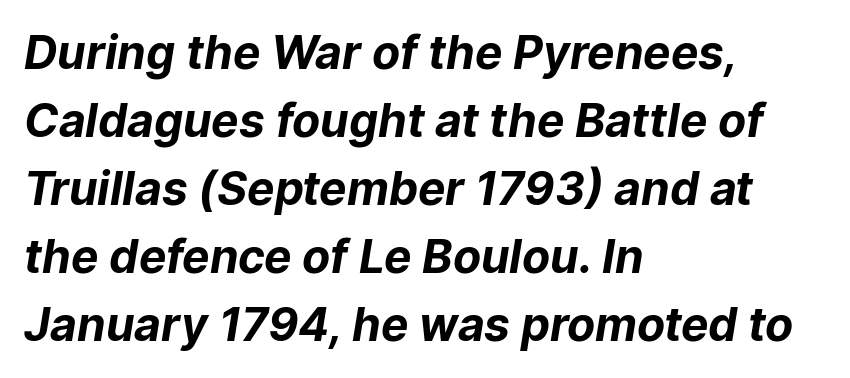
{"serif": "no", "bold": "yes", "weight": "bold", "width": "normal", "stroke_contrast": "low", "x_height": "medium", "monospaced": "no", "underline": "no", "align": "left", "line_spacing": "normal", "line_spacing_ratio": 1.48, "letter_spacing": "normal", "letter_spacing_em": 0.0, "glyph_px": 46}
